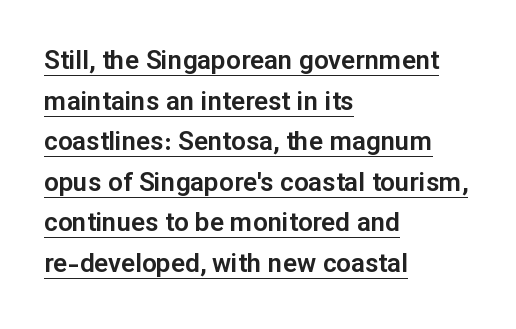
The image shows 26 px text type, upright; set left-aligned, normal line spacing (1.56x), normal letter spacing, underlined.
